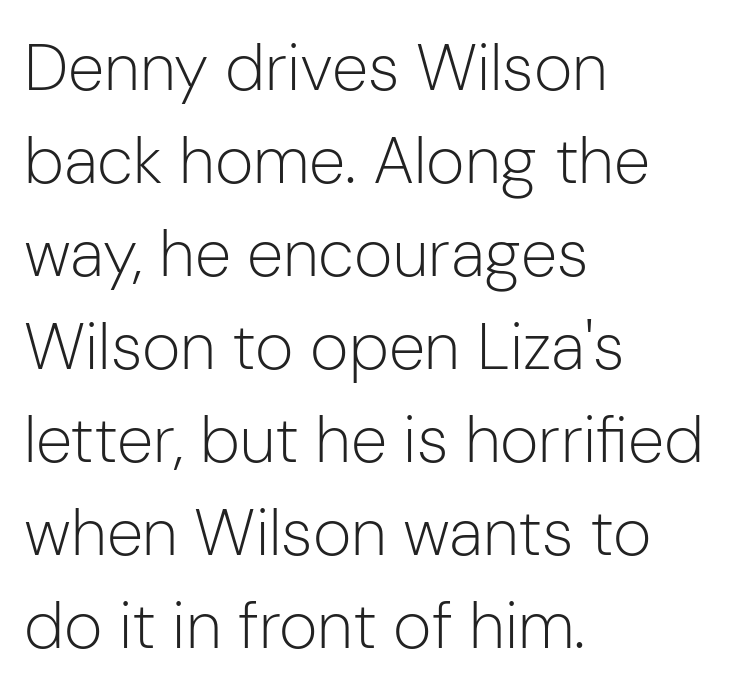
Q: Is the text bold? A: No.
Q: Is the text italic (slanted)? A: No, it is upright.
Q: Is the typeface a serif or a sans-serif typeface? A: Sans-serif.
Q: Is the text underlined? A: No.
Q: How is the paragraph aligned? A: Left-aligned.
Q: Is the spacing between letters normal or unusually wide? A: Normal.
Q: Is the spacing between lines tight, normal or loose? A: Normal.
Q: Width (condensed, normal, or wide)? A: Normal.
Q: Stroke contrast? A: Low.
Q: x-height? A: Medium.
Q: Monospaced? A: No.
